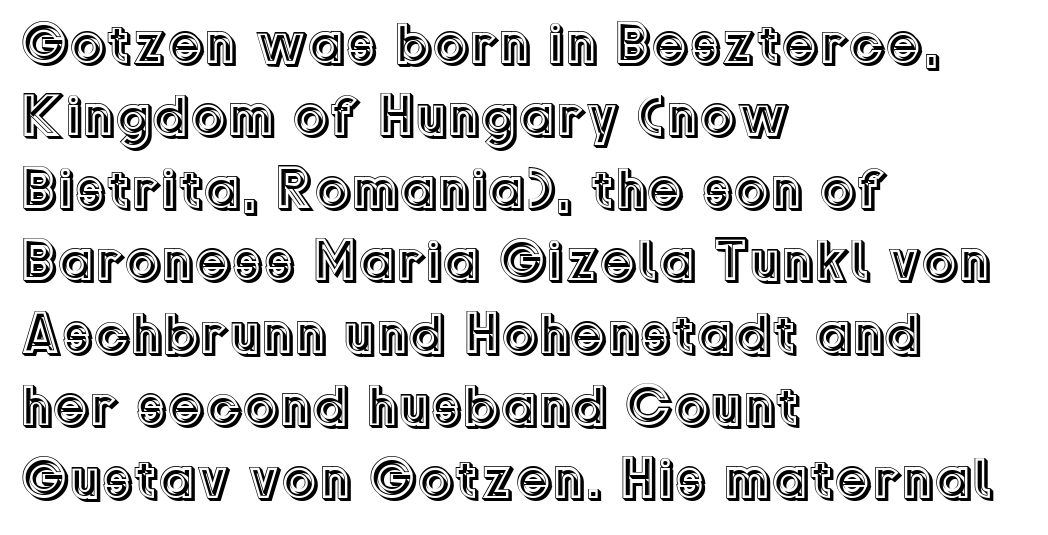
{"italic": "no", "width": "normal", "x_height": "medium", "monospaced": "no", "underline": "no", "align": "left", "line_spacing": "normal", "line_spacing_ratio": 1.25, "letter_spacing": "normal", "letter_spacing_em": 0.0, "glyph_px": 58}
